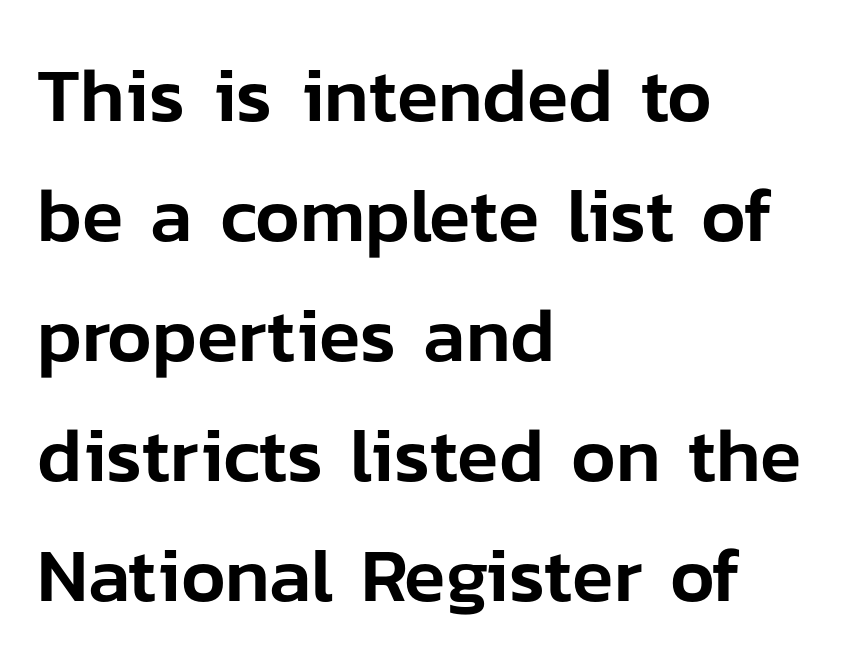
The horizontal fit of the characters is conventional and even. Reading down the column, the eye jumps a familiar distance to each next line. These lines are composed in type without serifs. Note the varied advance widths — an 'i' is clearly narrower than an 'm'. Alignment: flush left. When letters stand straight like this, we call the style roman or upright.
